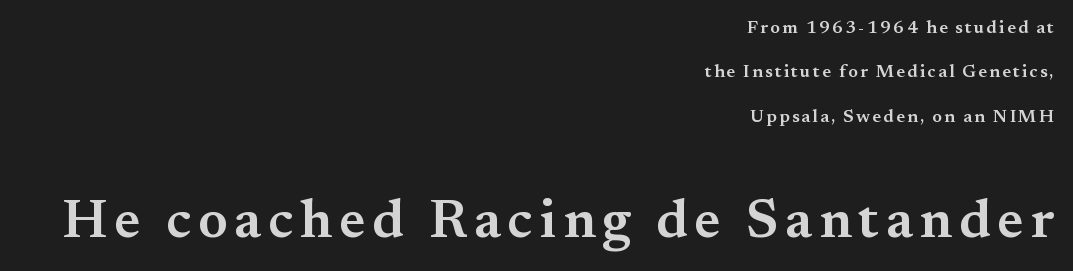
{"serif": "yes", "italic": "no", "bold": "semi", "weight": "semibold", "width": "normal", "stroke_contrast": "medium", "x_height": "small", "monospaced": "no", "underline": "no", "align": "right", "line_spacing": "loose", "line_spacing_ratio": 2.46, "larger_block": "second", "size_ratio": 3.06, "glyph_px": 55}
